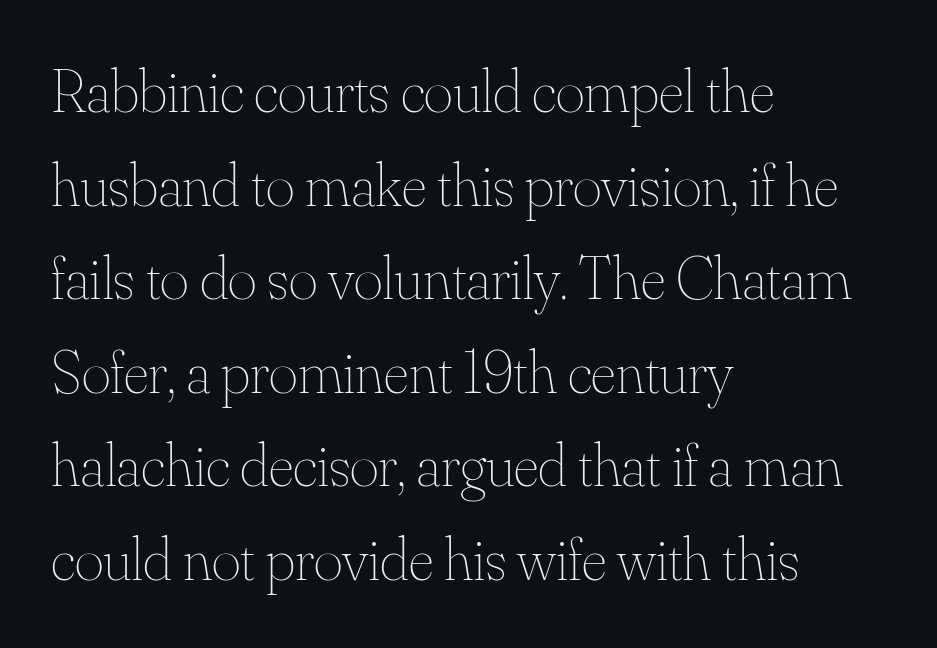
Q: Is the text bold? A: No.
Q: Is the text italic (slanted)? A: No, it is upright.
Q: Is the text underlined? A: No.
Q: How is the paragraph aligned? A: Left-aligned.
Q: Is the spacing between letters normal or unusually wide? A: Normal.
Q: Is the spacing between lines tight, normal or loose? A: Normal.
Q: Width (condensed, normal, or wide)? A: Normal.
Q: Stroke contrast? A: Medium.
Q: x-height? A: Small.
Q: Monospaced? A: No.
